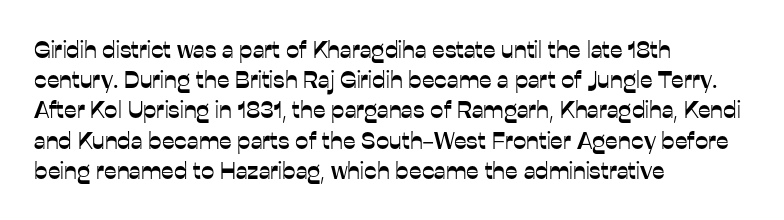
{"italic": "no", "underline": "no", "align": "left", "line_spacing": "normal", "line_spacing_ratio": 1.26, "letter_spacing": "normal", "letter_spacing_em": 0.0, "glyph_px": 24}
